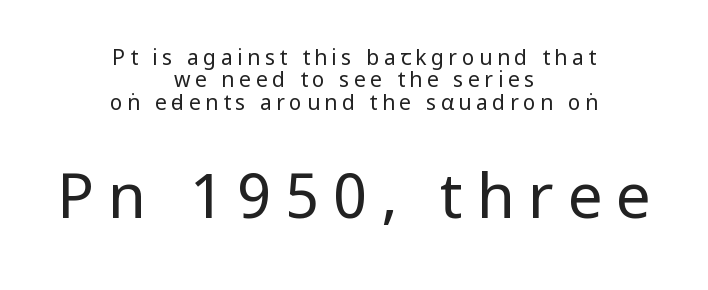
{"serif": "no", "italic": "no", "bold": "no", "weight": "regular", "width": "condensed", "stroke_contrast": "low", "x_height": "large", "monospaced": "no", "underline": "no", "align": "center", "line_spacing": "tight", "line_spacing_ratio": 1.06, "letter_spacing": "wide", "letter_spacing_em": 0.22, "larger_block": "second", "size_ratio": 2.95, "glyph_px": 62}
